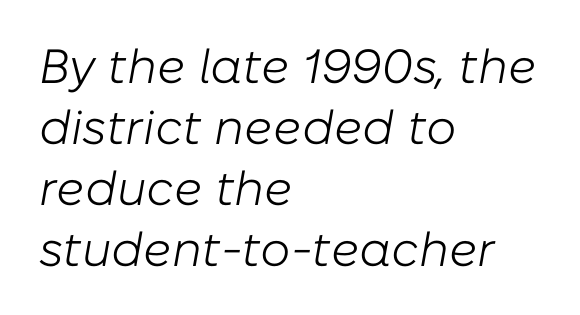
{"italic": "yes", "lean": "right", "slant_degrees": 10, "bold": "no", "weight": "light", "width": "normal", "stroke_contrast": "low", "x_height": "medium", "monospaced": "no", "underline": "no", "align": "left", "line_spacing": "normal", "line_spacing_ratio": 1.27, "letter_spacing": "normal", "letter_spacing_em": 0.0, "glyph_px": 48}
